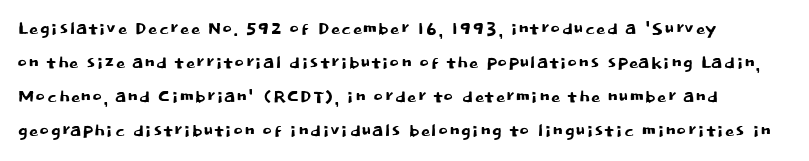
The image shows 24 px text type, upright; set normal line spacing (1.41x), normal letter spacing, not underlined.
